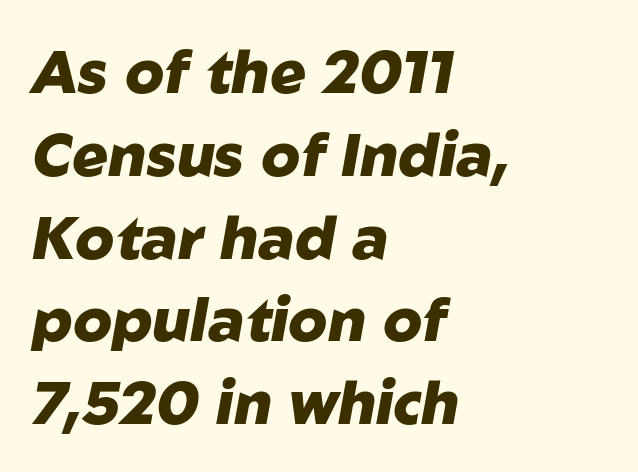
Observe the ordinary spacing: letters are neighbours, not strangers. The letters advance in unequal steps, a hallmark of proportional type. The ragged edge is on the right, which tells us the setting is flush left. Has an underline been added? It has not. Horizontal bands of white between lines are of average thickness.
